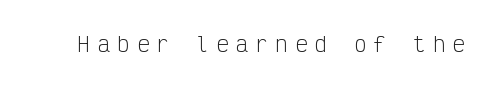
{"italic": "no", "bold": "no", "underline": "no", "letter_spacing": "wide", "letter_spacing_em": 0.34, "glyph_px": 21}
